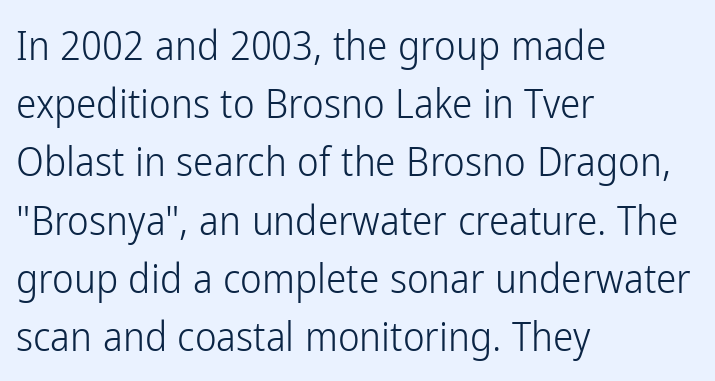
Unlike italic type, these characters show no tilt at all. The horizontal fit of the characters is conventional and even. Heft: none added — not bold. This sample uses a sans-serif face. One-word summary of the alignment: left.
